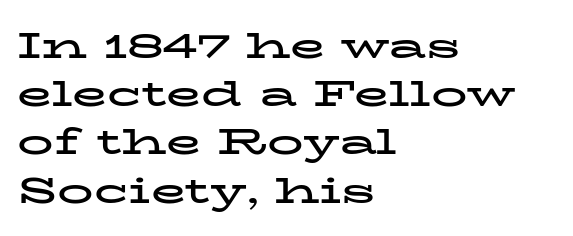
Q: Is the text bold? A: Yes.
Q: Is the text italic (slanted)? A: No, it is upright.
Q: Is the typeface a serif or a sans-serif typeface? A: Serif.
Q: Is the text underlined? A: No.
Q: How is the paragraph aligned? A: Left-aligned.
Q: Is the spacing between letters normal or unusually wide? A: Normal.
Q: Is the spacing between lines tight, normal or loose? A: Normal.
Q: Width (condensed, normal, or wide)? A: Wide.
Q: Stroke contrast? A: Low.
Q: x-height? A: Medium.
Q: Monospaced? A: No.
